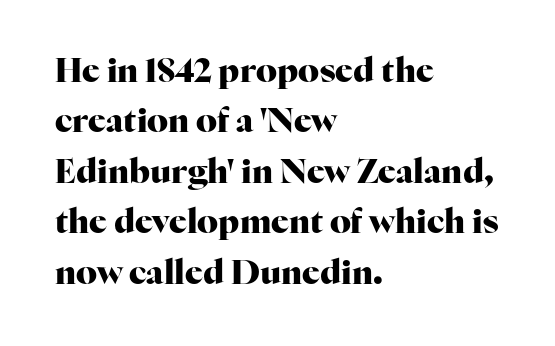
{"serif": "yes", "italic": "no", "bold": "yes", "weight": "heavy", "width": "normal", "stroke_contrast": "high", "x_height": "medium", "monospaced": "no", "underline": "no", "align": "left", "line_spacing": "normal", "line_spacing_ratio": 1.53, "letter_spacing": "normal", "letter_spacing_em": 0.0, "glyph_px": 33}
